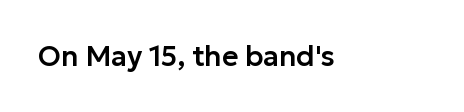
The image shows 28 px sans-serif type, upright; set normal letter spacing, not underlined; low stroke contrast and a medium x-height.
